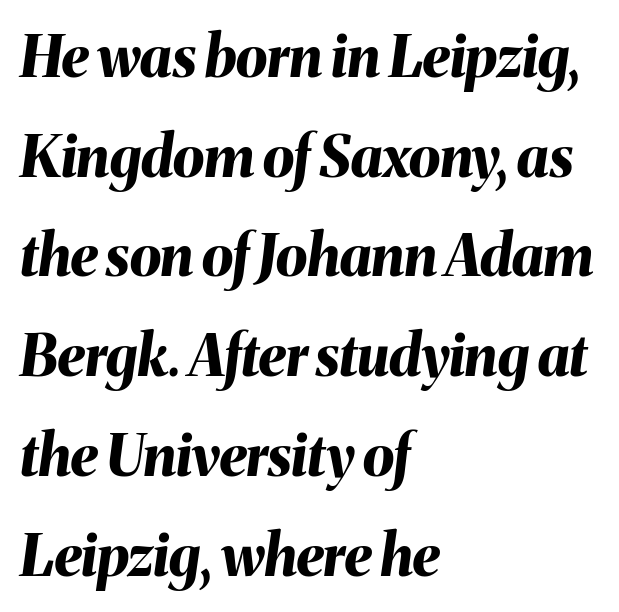
The image shows 57 px bold type, italic (leaning right); set left-aligned, line spacing 1.75x, normal letter spacing, not underlined; medium stroke contrast and a medium x-height.
